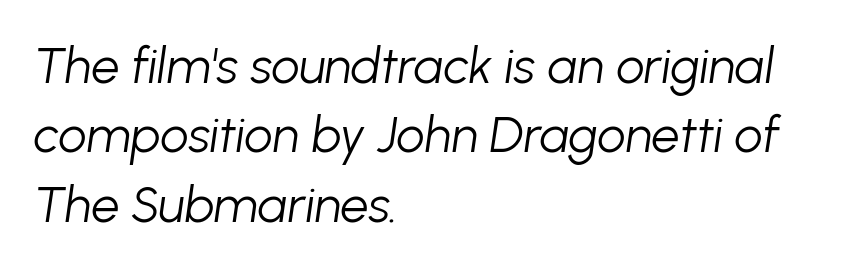
Vertical spacing — default. The letters look calm and open, with moderate or lighter stems. The passage shown is not underscored anywhere. The rendering uses natural spacing where letterforms have individual widths.
